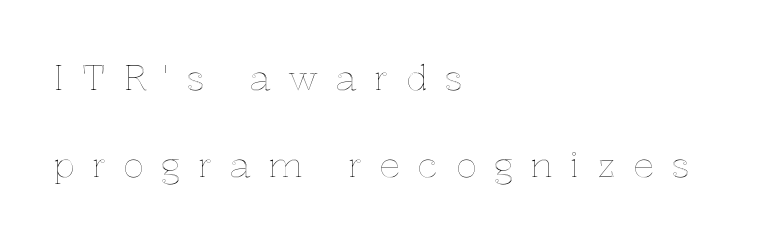
Horizontal alignment here is leftward, the default for most running prose. What stands out about the letter spacing? Its width — letters are far apart. Notice the wide empty band between every row — that's loose leading. Does the lettering tilt? It doesn't — this is upright. Spacing verdict: proportional, widths tailored to each character. The foot of each line stays bare and open.
